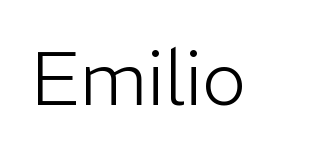
{"serif": "no", "italic": "no", "bold": "no", "weight": "light", "width": "normal", "stroke_contrast": "low", "x_height": "medium", "monospaced": "no", "underline": "no", "letter_spacing": "normal", "letter_spacing_em": 0.0, "glyph_px": 75}
